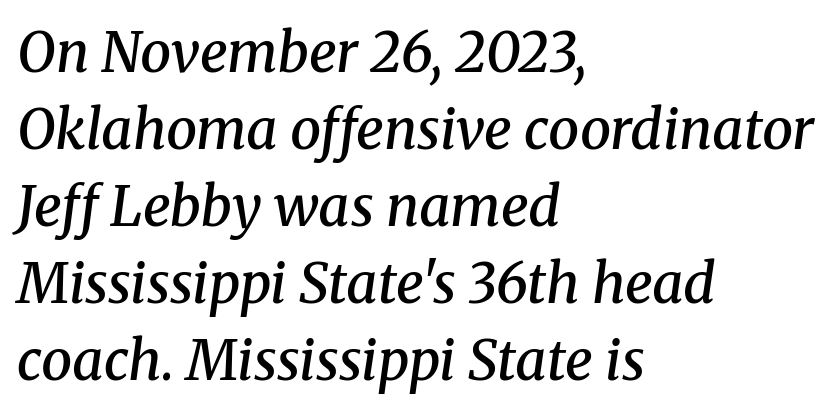
{"serif": "yes", "italic": "yes", "lean": "right", "slant_degrees": 8, "bold": "semi", "weight": "semibold", "width": "normal", "stroke_contrast": "medium", "x_height": "medium", "monospaced": "no", "underline": "no", "align": "left", "line_spacing": "normal", "line_spacing_ratio": 1.4, "letter_spacing": "normal", "letter_spacing_em": 0.0, "glyph_px": 55}
